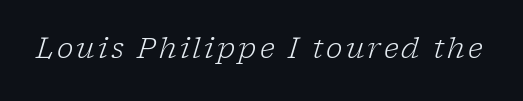
The axis of the letterforms is tilted away from vertical. The passage shown is typed in a proportional face where columns would drift. Heaviness? Minimal to ordinary, like unemphasized prose. The zone under the glyphs is completely vacant. Classification — serif.
